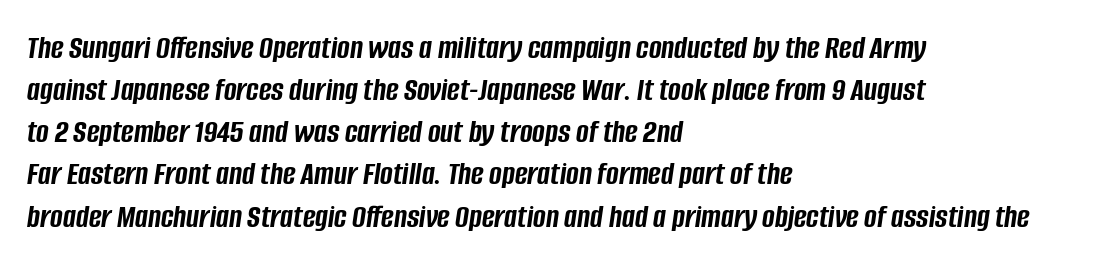
{"italic": "yes", "lean": "right", "slant_degrees": 8, "bold": "yes", "weight": "semibold", "width": "condensed", "stroke_contrast": "low", "x_height": "large", "monospaced": "no", "underline": "no", "align": "left", "line_spacing_ratio": 1.24, "letter_spacing": "normal", "letter_spacing_em": 0.0, "glyph_px": 34}
